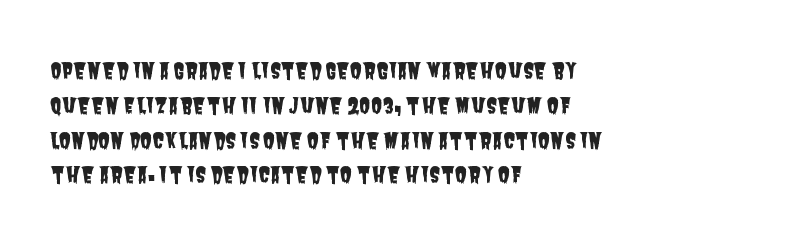
The image shows 22 px text type; set left-aligned, normal line spacing (1.58x), normal letter spacing, not underlined.
